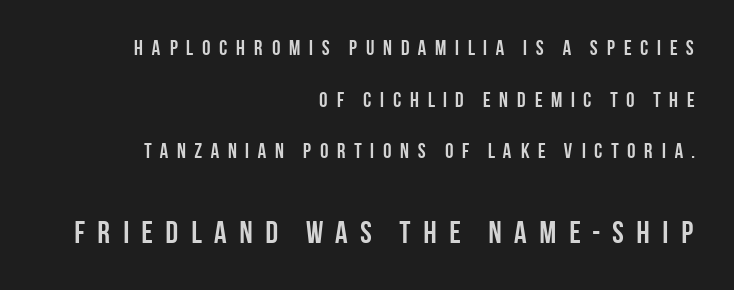
The image shows 31 px semibold, condensed sans-serif type, upright; set right-aligned, loose line spacing (2.46x), unusually wide letter spacing (+0.33 em), not underlined; the second (bottom) block is 1.48x larger; low stroke contrast and a large x-height.
